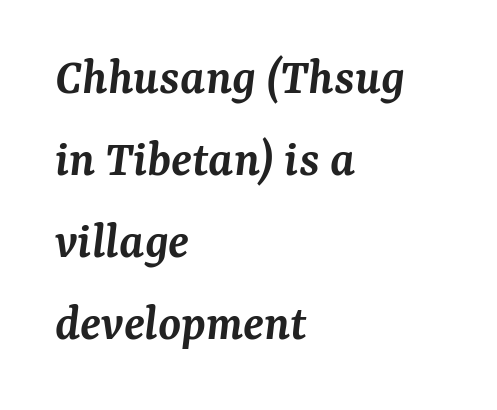
Q: Is the text bold? A: Semi-bold.
Q: Is the text italic (slanted)? A: Yes, it leans right by about 7 degrees.
Q: Is the typeface a serif or a sans-serif typeface? A: Serif.
Q: Is the text underlined? A: No.
Q: How is the paragraph aligned? A: Left-aligned.
Q: Is the spacing between letters normal or unusually wide? A: Normal.
Q: Is the spacing between lines tight, normal or loose? A: Normal.
Q: Width (condensed, normal, or wide)? A: Normal.
Q: Stroke contrast? A: Medium.
Q: x-height? A: Medium.
Q: Monospaced? A: No.
